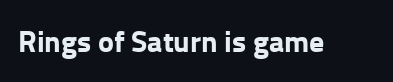
Q: Is the text bold? A: Yes.
Q: Is the text italic (slanted)? A: No, it is upright.
Q: Is the typeface a serif or a sans-serif typeface? A: Sans-serif.
Q: Is the text underlined? A: No.
Q: Is the spacing between letters normal or unusually wide? A: Normal.
Q: Width (condensed, normal, or wide)? A: Normal.
Q: Stroke contrast? A: Low.
Q: x-height? A: Medium.
Q: Monospaced? A: No.
